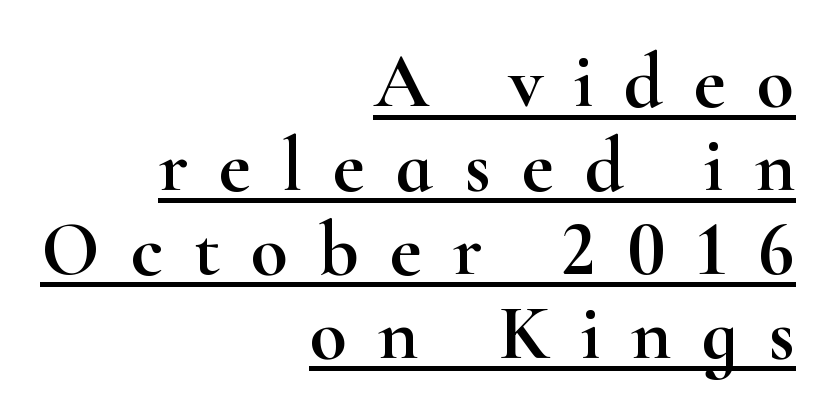
Q: Is the text italic (slanted)? A: No, it is upright.
Q: Is the typeface a serif or a sans-serif typeface? A: Serif.
Q: Is the text underlined? A: Yes.
Q: How is the paragraph aligned? A: Right-aligned.
Q: Is the spacing between letters normal or unusually wide? A: Unusually wide.
Q: Is the spacing between lines tight, normal or loose? A: Tight.
Q: Width (condensed, normal, or wide)? A: Wide.
Q: Stroke contrast? A: High.
Q: x-height? A: Small.
Q: Monospaced? A: No.
